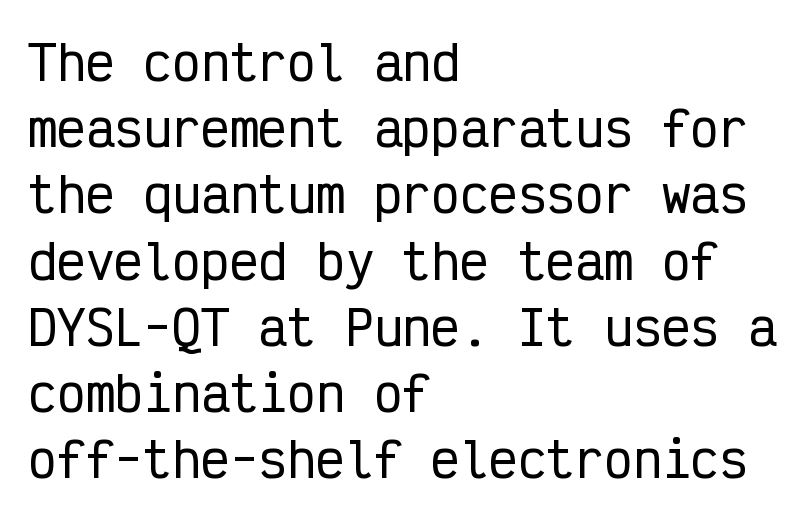
{"serif": "no", "italic": "no", "width": "condensed", "stroke_contrast": "low", "x_height": "medium", "monospaced": "yes", "underline": "no", "align": "left", "line_spacing": "normal", "line_spacing_ratio": 1.38, "letter_spacing": "normal", "letter_spacing_em": 0.0, "glyph_px": 48}
